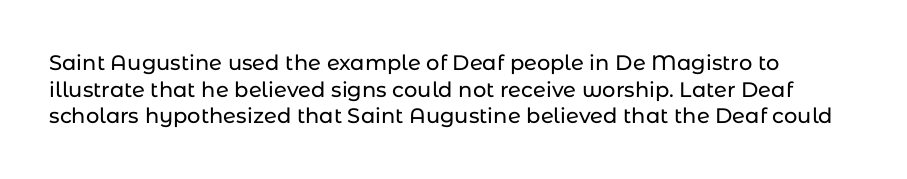
One glance says typical: line gaps are just what's usual. Honestly, the letter spacing is just normal — you wouldn't notice it. Posture: straight, roman, zero tilt. The zone under the glyphs is completely vacant.
